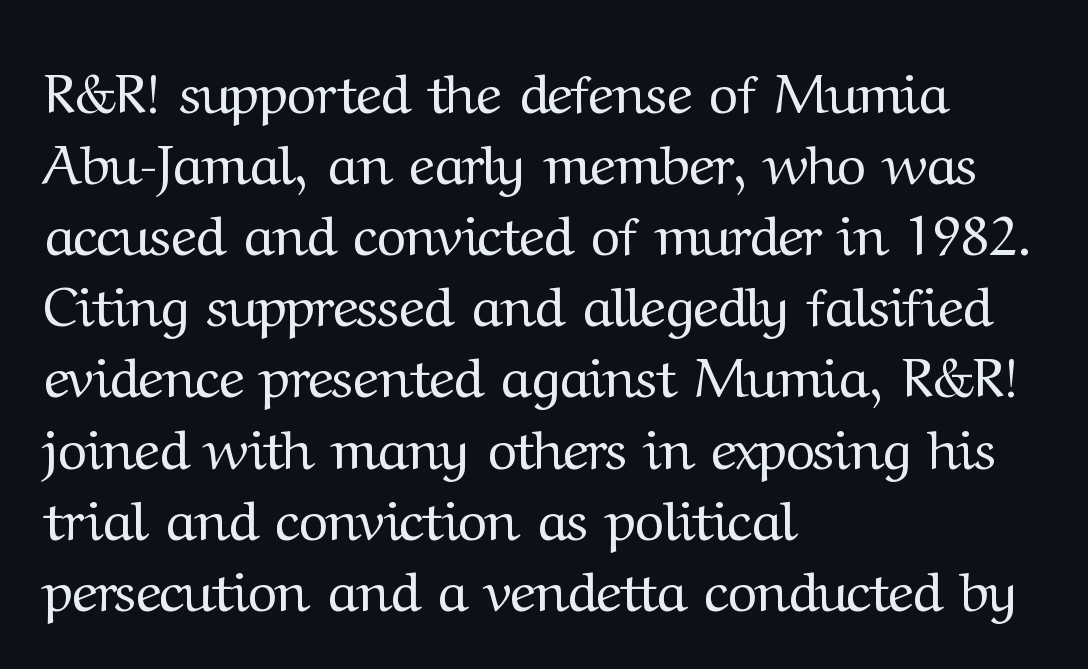
{"serif": "yes", "italic": "no", "bold": "no", "weight": "regular", "width": "normal", "stroke_contrast": "medium", "x_height": "medium", "monospaced": "no", "underline": "no", "align": "left", "line_spacing": "normal", "line_spacing_ratio": 1.27, "letter_spacing": "normal", "letter_spacing_em": 0.0, "glyph_px": 56}
